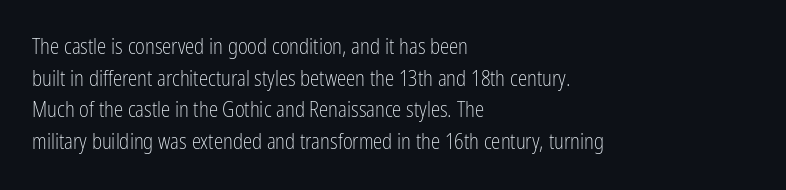
Q: Is the text bold? A: No.
Q: Is the text italic (slanted)? A: No, it is upright.
Q: Is the text underlined? A: No.
Q: How is the paragraph aligned? A: Left-aligned.
Q: Is the spacing between letters normal or unusually wide? A: Normal.
Q: Is the spacing between lines tight, normal or loose? A: Normal.
